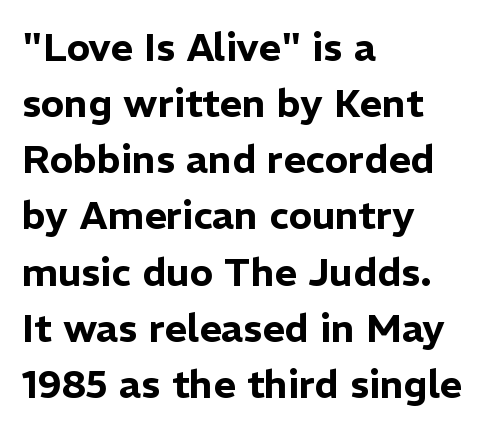
Q: Is the text italic (slanted)? A: No, it is upright.
Q: Is the typeface a serif or a sans-serif typeface? A: Sans-serif.
Q: Is the text underlined? A: No.
Q: How is the paragraph aligned? A: Left-aligned.
Q: Is the spacing between letters normal or unusually wide? A: Normal.
Q: Is the spacing between lines tight, normal or loose? A: Normal.
Q: Width (condensed, normal, or wide)? A: Normal.
Q: Stroke contrast? A: Low.
Q: x-height? A: Medium.
Q: Monospaced? A: No.
